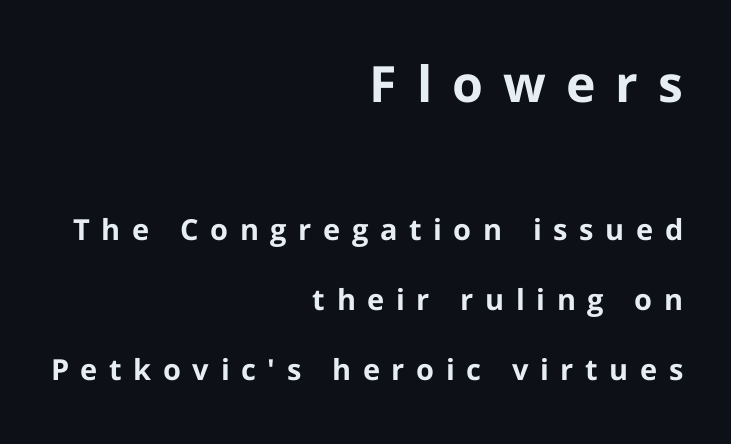
{"serif": "no", "italic": "no", "bold": "yes", "weight": "bold", "width": "normal", "stroke_contrast": "low", "x_height": "medium", "monospaced": "no", "underline": "no", "align": "right", "line_spacing": "loose", "line_spacing_ratio": 2.41, "letter_spacing": "wide", "letter_spacing_em": 0.4, "larger_block": "first", "size_ratio": 1.72, "glyph_px": 50}
